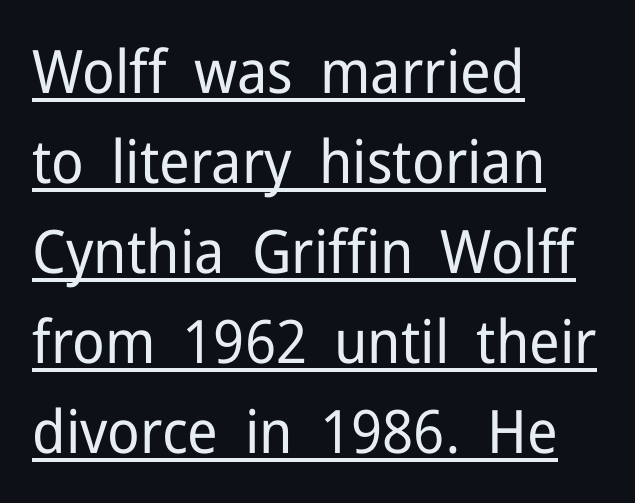
{"serif": "no", "italic": "no", "bold": "no", "weight": "regular", "width": "normal", "stroke_contrast": "low", "x_height": "medium", "monospaced": "no", "underline": "yes", "align": "left", "line_spacing": "normal", "line_spacing_ratio": 1.5, "letter_spacing": "normal", "letter_spacing_em": 0.0, "glyph_px": 60}
